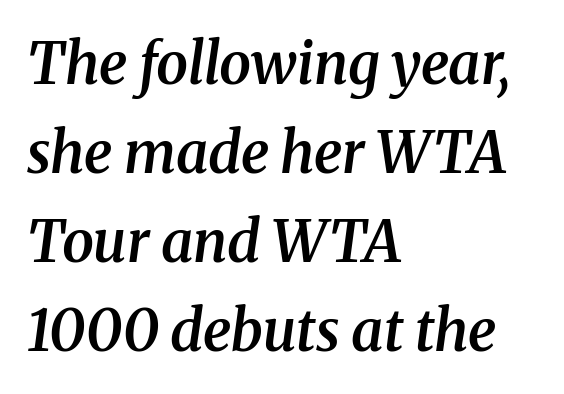
The image shows 57 px semibold serif type, italic (leaning right); set left-aligned, normal line spacing (1.56x), normal letter spacing, not underlined; medium stroke contrast and a medium x-height.
